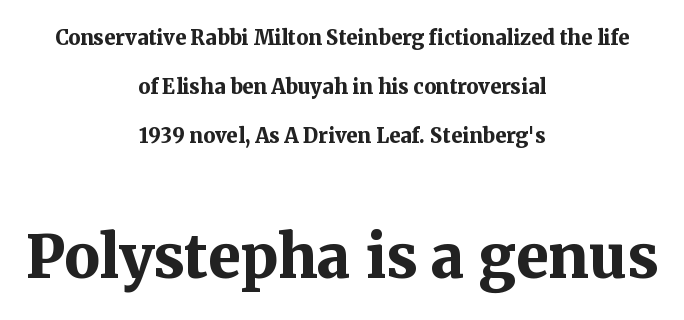
The image shows 59 px bold serif type, upright; set centered, loose line spacing (2.44x), normal letter spacing, not underlined; the second (bottom) block is 2.95x larger; medium stroke contrast and a medium x-height.
